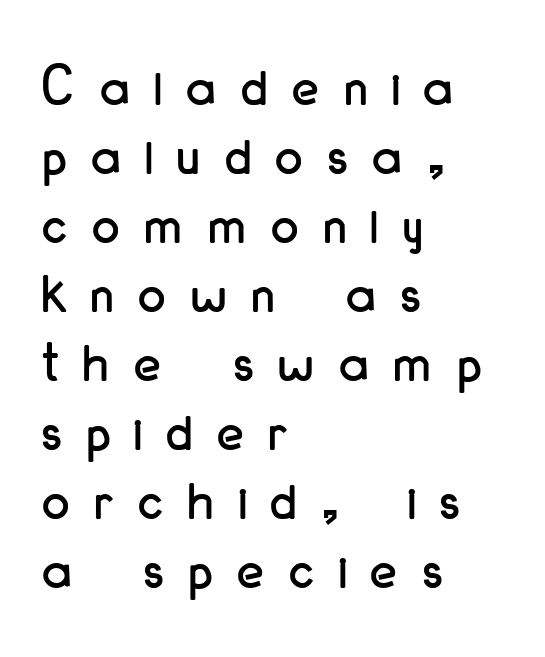
{"serif": "no", "italic": "no", "width": "condensed", "stroke_contrast": "low", "x_height": "small", "monospaced": "no", "underline": "no", "align": "left", "line_spacing": "tight", "line_spacing_ratio": 1.13, "letter_spacing": "wide", "letter_spacing_em": 0.41, "glyph_px": 61}
